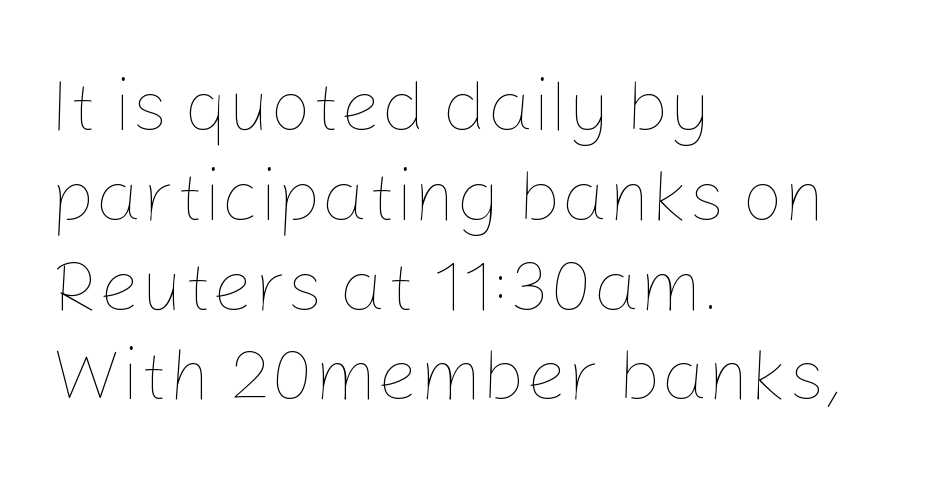
The image shows 73 px thin type, upright; set left-aligned, line spacing 1.23x, normal letter spacing, not underlined; low stroke contrast and a medium x-height.
